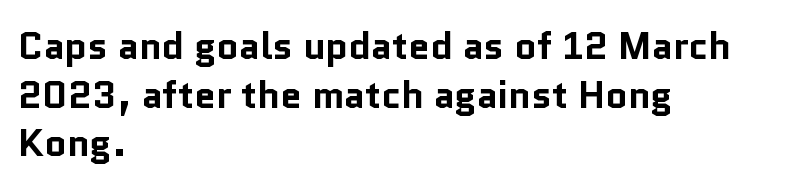
These lines are rendered in a variable-pitch font. Compared with an ordinary text face, these strokes are far heavier — a full bold. The type family on display is of the sans-serif kind. Descenders hang freely into open space. The horizontal fit of the characters is conventional and even. In CSS terms this would be text-align: left.
